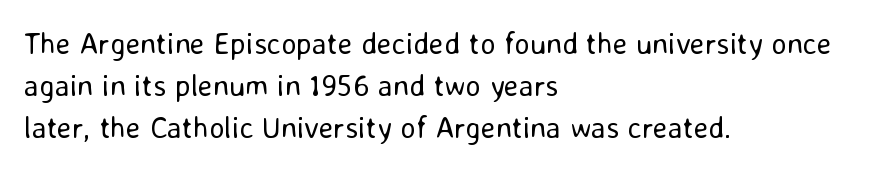
{"serif": "no", "italic": "no", "bold": "no", "weight": "regular", "width": "normal", "stroke_contrast": "low", "x_height": "medium", "monospaced": "no", "underline": "no", "align": "left", "line_spacing": "normal", "line_spacing_ratio": 1.4, "letter_spacing": "normal", "letter_spacing_em": 0.0, "glyph_px": 30}
